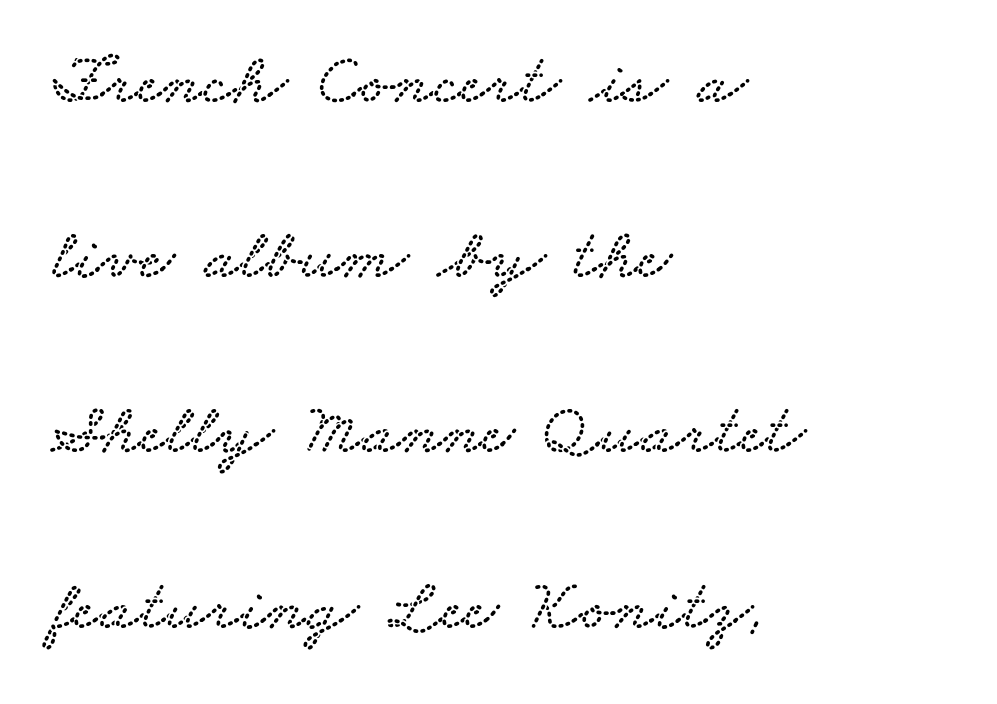
Regarding serifs, this sample has them. Short and long lines alike share a common starting point at left. In terms of leading, this rendering errs on the spacious side. These lines are rendered in a variable-pitch font.
